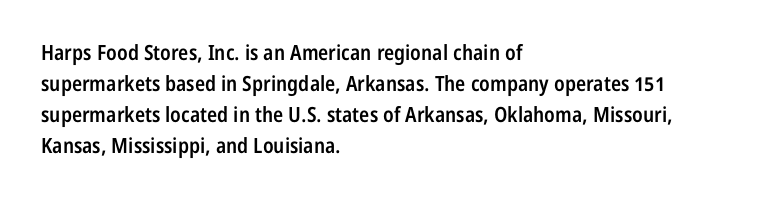
{"italic": "no", "bold": "semi", "underline": "no", "align": "left", "line_spacing": "normal", "line_spacing_ratio": 1.47, "letter_spacing": "normal", "letter_spacing_em": 0.0, "glyph_px": 21}
